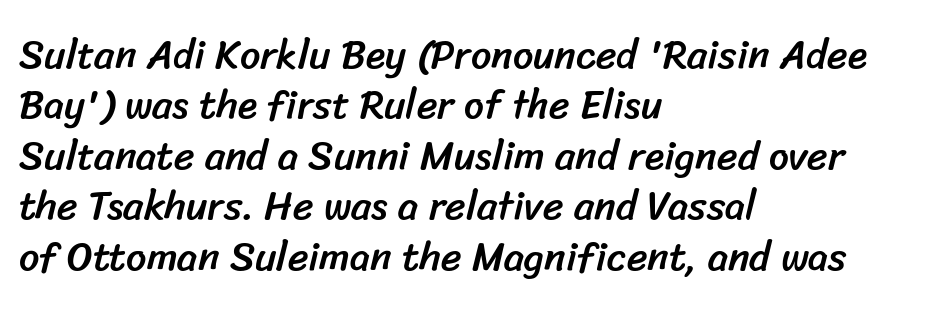
{"serif": "no", "width": "normal", "stroke_contrast": "low", "x_height": "medium", "monospaced": "no", "underline": "no", "align": "left", "line_spacing": "normal", "line_spacing_ratio": 1.26, "letter_spacing": "normal", "letter_spacing_em": 0.0, "glyph_px": 40}
